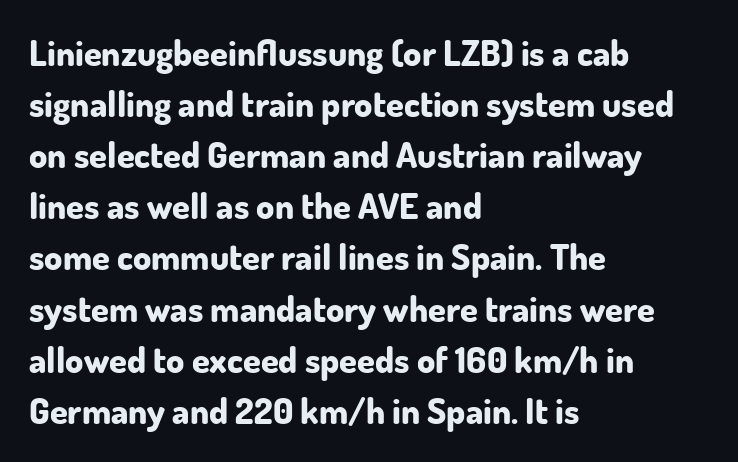
{"serif": "no", "italic": "no", "bold": "yes", "weight": "bold", "width": "normal", "stroke_contrast": "low", "x_height": "small", "monospaced": "no", "underline": "no", "align": "left", "line_spacing": "normal", "line_spacing_ratio": 1.42, "letter_spacing": "normal", "letter_spacing_em": 0.0, "glyph_px": 36}
